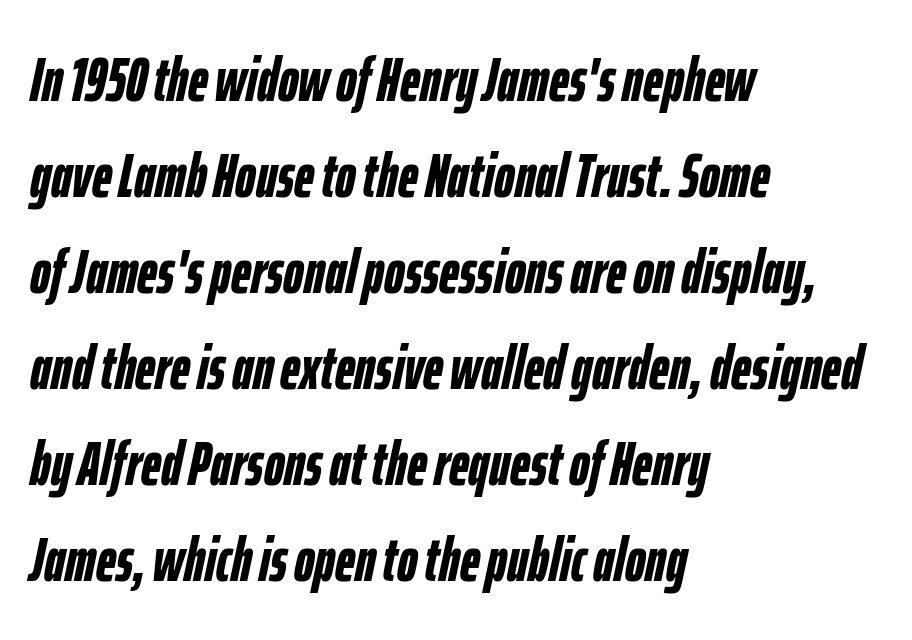
Q: Is the text bold? A: Yes.
Q: Is the text italic (slanted)? A: Yes, it leans right by about 12 degrees.
Q: Is the text underlined? A: No.
Q: How is the paragraph aligned? A: Left-aligned.
Q: Is the spacing between letters normal or unusually wide? A: Normal.
Q: Is the spacing between lines tight, normal or loose? A: Normal.
Q: Width (condensed, normal, or wide)? A: Condensed.
Q: Stroke contrast? A: Low.
Q: x-height? A: Medium.
Q: Monospaced? A: No.
